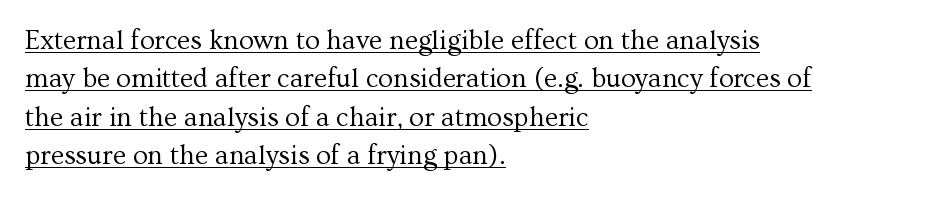
The image shows 27 px text type, upright; set left-aligned, normal line spacing (1.42x), normal letter spacing, underlined.
